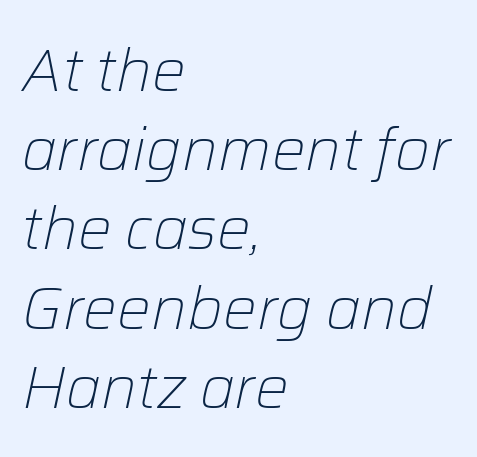
Q: Is the text bold? A: No.
Q: Is the text italic (slanted)? A: Yes, it leans right by about 12 degrees.
Q: Is the text underlined? A: No.
Q: How is the paragraph aligned? A: Left-aligned.
Q: Is the spacing between letters normal or unusually wide? A: Normal.
Q: Is the spacing between lines tight, normal or loose? A: Normal.
Q: Width (condensed, normal, or wide)? A: Normal.
Q: Stroke contrast? A: Low.
Q: x-height? A: Medium.
Q: Monospaced? A: No.
